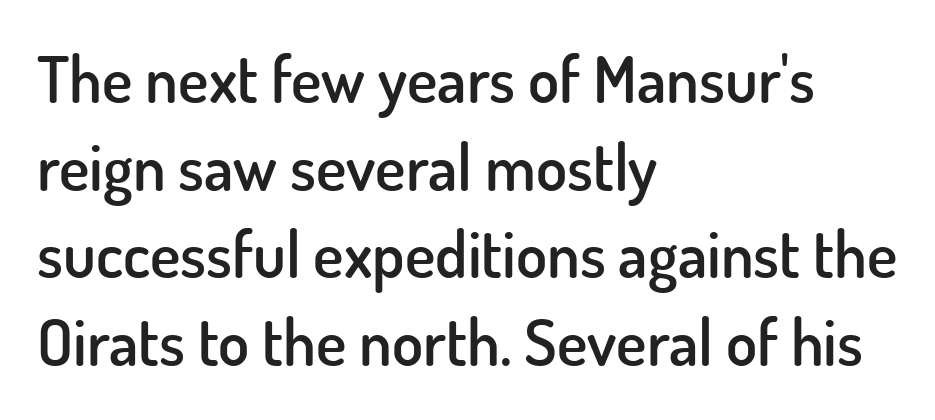
The image shows 64 px semibold sans-serif type, upright; set left-aligned, normal line spacing (1.37x), normal letter spacing, not underlined; low stroke contrast and a small x-height.
